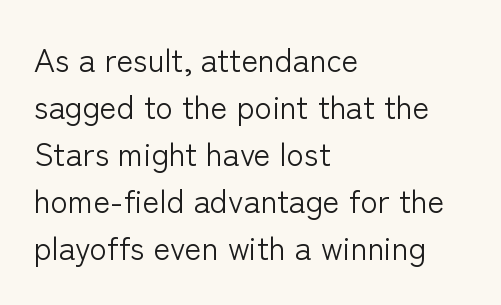
{"serif": "no", "italic": "no", "bold": "no", "weight": "light", "width": "normal", "stroke_contrast": "low", "x_height": "medium", "monospaced": "no", "underline": "no", "align": "left", "line_spacing": "normal", "line_spacing_ratio": 1.47, "letter_spacing": "normal", "letter_spacing_em": 0.0, "glyph_px": 32}
